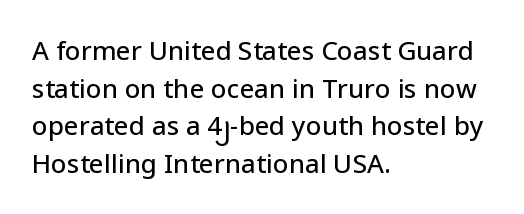
{"italic": "no", "underline": "no", "align": "left", "line_spacing": "normal", "line_spacing_ratio": 1.45, "letter_spacing": "normal", "letter_spacing_em": 0.0, "glyph_px": 26}
